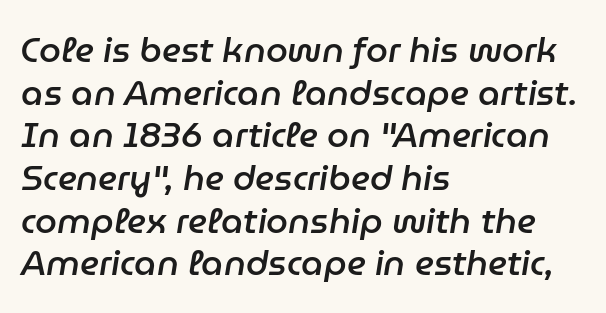
The letters are semibold — heavier than regular but short of a full bold. Compared with typical body copy, the letter spacing here is the same. Italic? Definitely — the glyphs are oblique. Is the block centered? No — it sits flush against the left margin. The strip under each line holds only bare page.
